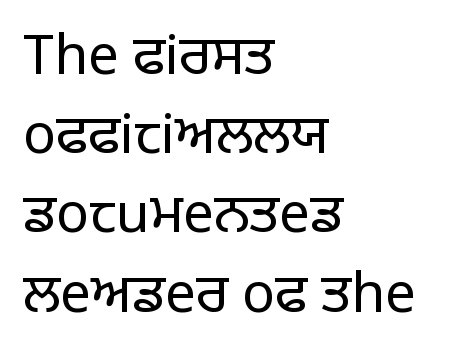
The image shows 55 px regular-weight sans-serif type, upright; set left-aligned, normal line spacing (1.44x), normal letter spacing, not underlined; low stroke contrast and a large x-height.
